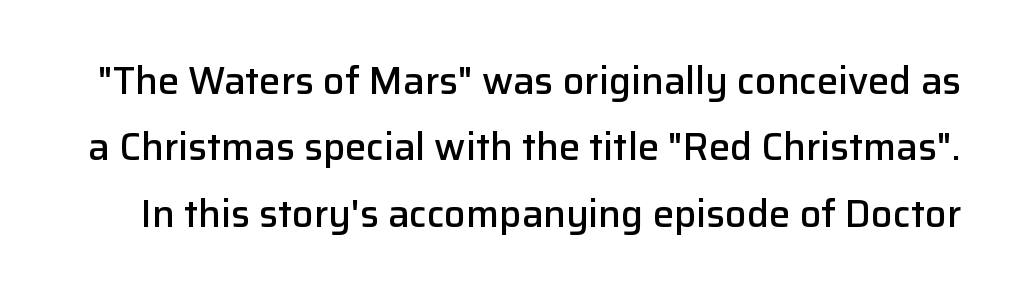
Notice how the stems are strictly vertical — no italics here. Short note: letters normally spaced. Slightly chunky letters — semibold, I'd say, not full bold. The baseline area is clear. You could not count columns in this text — the font is proportionally spaced. Check where the strokes stop: nothing finishes them off — pure sans.
